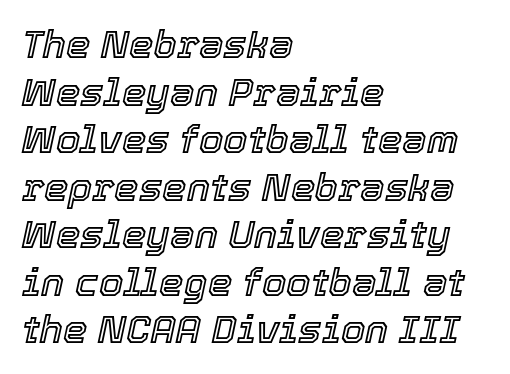
{"italic": "yes", "lean": "right", "slant_degrees": 12, "width": "normal", "x_height": "medium", "monospaced": "no", "underline": "no", "align": "left", "line_spacing_ratio": 1.22, "letter_spacing": "normal", "letter_spacing_em": 0.0, "glyph_px": 39}
